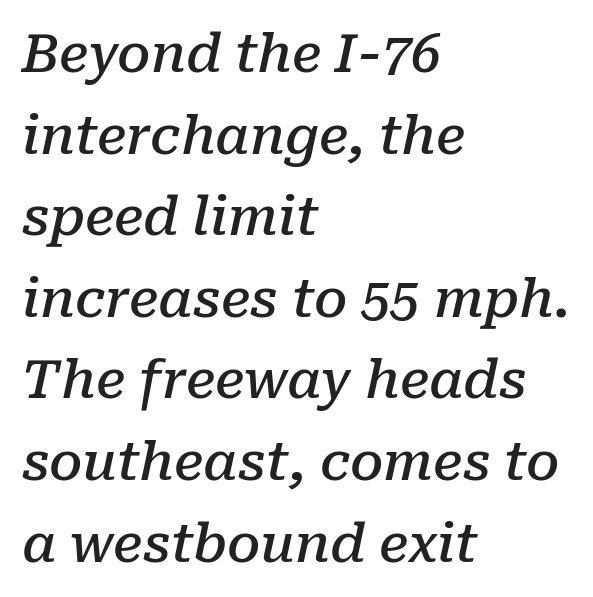
These lines are rendered in a variable-pitch font. Characters are canted at an angle relative to the baseline's perpendicular. Glyph-to-glyph distance matches everyday printed text. Where is the straight margin? On the left. Regarding leading, the lines here are spaced in the standard way.
